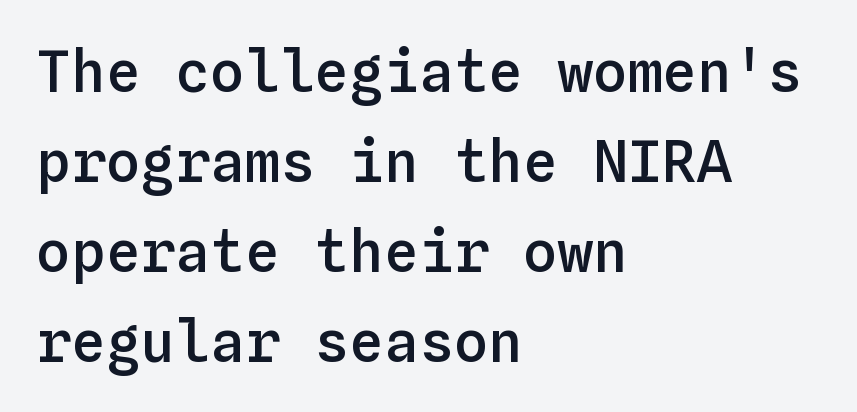
Q: Is the text bold? A: Semi-bold.
Q: Is the text italic (slanted)? A: No, it is upright.
Q: Is the text underlined? A: No.
Q: How is the paragraph aligned? A: Left-aligned.
Q: Is the spacing between letters normal or unusually wide? A: Normal.
Q: Is the spacing between lines tight, normal or loose? A: Normal.
Q: Width (condensed, normal, or wide)? A: Normal.
Q: Stroke contrast? A: Low.
Q: x-height? A: Medium.
Q: Monospaced? A: Yes.
